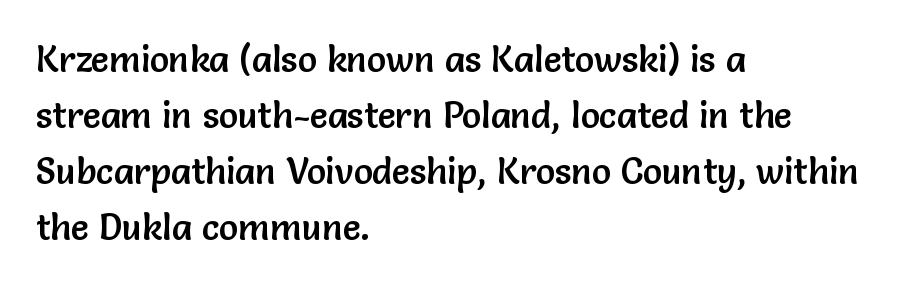
{"serif": "no", "italic": "no", "width": "normal", "stroke_contrast": "low", "x_height": "medium", "monospaced": "no", "underline": "no", "align": "left", "line_spacing": "normal", "line_spacing_ratio": 1.56, "letter_spacing": "normal", "letter_spacing_em": 0.0, "glyph_px": 36}
